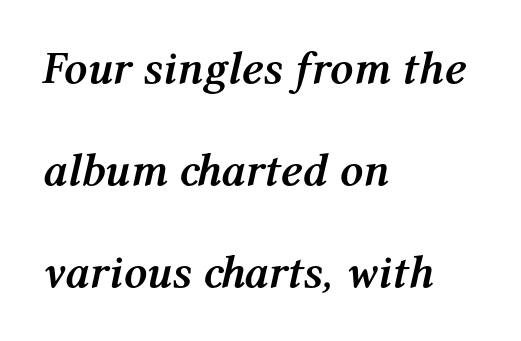
The image shows 46 px semibold type, italic (leaning right); set left-aligned, loose line spacing (2.22x), normal letter spacing, not underlined; medium stroke contrast and a medium x-height.
